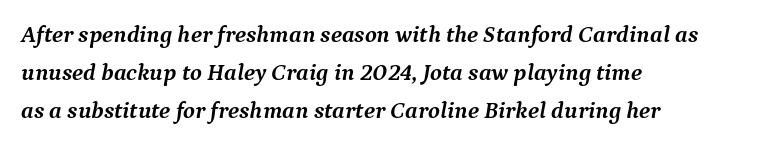
Q: Is the text bold? A: Yes.
Q: Is the text italic (slanted)? A: Yes, it leans right by about 9 degrees.
Q: Is the text underlined? A: No.
Q: How is the paragraph aligned? A: Left-aligned.
Q: Is the spacing between letters normal or unusually wide? A: Normal.
Q: Is the spacing between lines tight, normal or loose? A: Normal.
